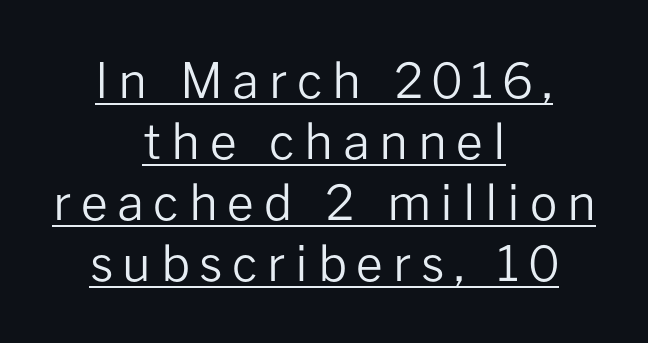
The image shows 48 px regular-weight sans-serif type, upright; set centered, normal line spacing (1.27x), unusually wide letter spacing (+0.2 em), underlined; low stroke contrast and a medium x-height.
